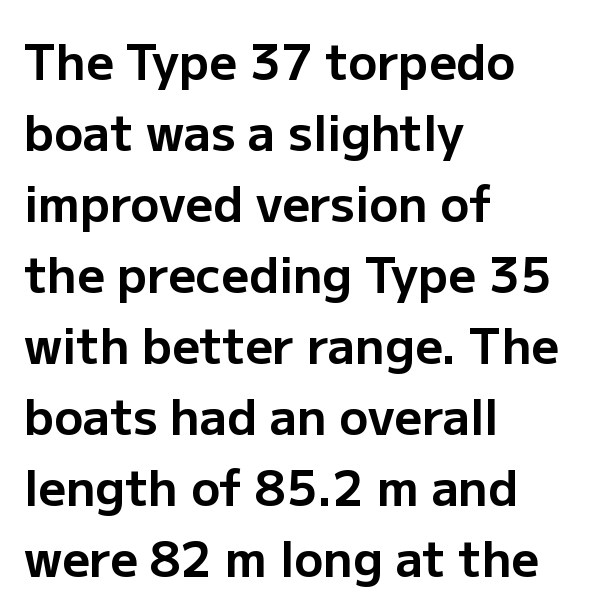
The image shows 48 px bold sans-serif type, upright; set left-aligned, normal line spacing (1.48x), normal letter spacing, not underlined; low stroke contrast and a medium x-height.
